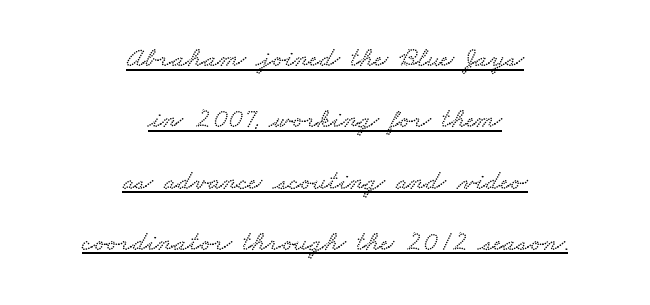
{"serif": "yes", "width": "wide", "stroke_contrast": "low", "x_height": "small", "monospaced": "no", "underline": "yes", "align": "center", "line_spacing": "loose", "line_spacing_ratio": 2.19, "letter_spacing": "normal", "letter_spacing_em": 0.0, "glyph_px": 28}
